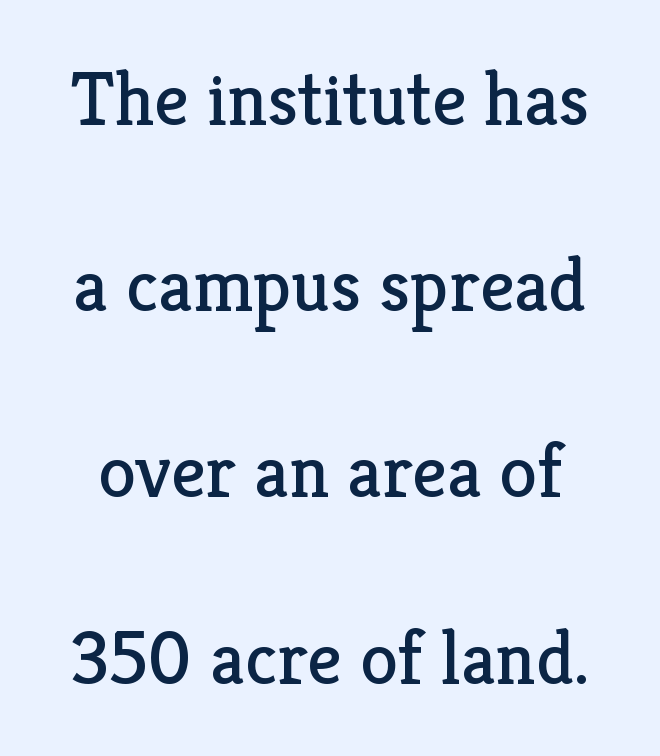
Q: Is the text bold? A: No.
Q: Is the text italic (slanted)? A: No, it is upright.
Q: Is the typeface a serif or a sans-serif typeface? A: Serif.
Q: Is the text underlined? A: No.
Q: Is the spacing between letters normal or unusually wide? A: Normal.
Q: Is the spacing between lines tight, normal or loose? A: Loose.
Q: Width (condensed, normal, or wide)? A: Normal.
Q: Stroke contrast? A: Low.
Q: x-height? A: Medium.
Q: Monospaced? A: No.
